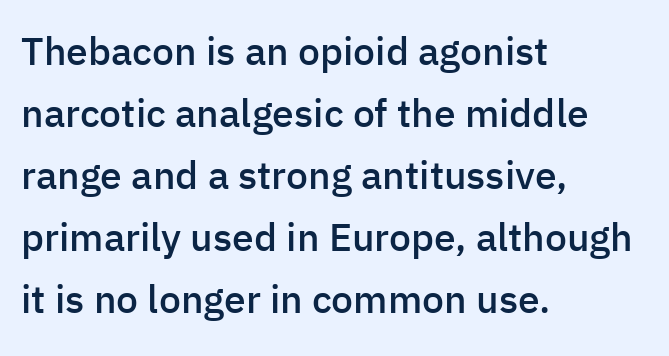
{"serif": "no", "italic": "no", "bold": "semi", "weight": "semibold", "width": "normal", "stroke_contrast": "low", "x_height": "medium", "monospaced": "no", "underline": "no", "align": "left", "line_spacing": "normal", "line_spacing_ratio": 1.59, "letter_spacing": "normal", "letter_spacing_em": 0.0, "glyph_px": 39}
